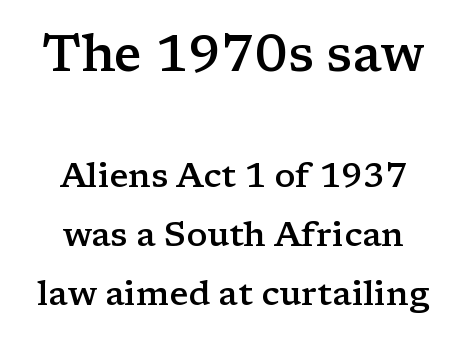
The image shows 51 px semibold, wide serif type, upright; set line spacing 1.73x, normal letter spacing, not underlined; the first (top) block is 1.5x larger; low stroke contrast and a medium x-height.
